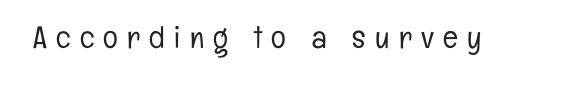
Q: Is the text bold? A: No.
Q: Is the text italic (slanted)? A: No, it is upright.
Q: Is the typeface a serif or a sans-serif typeface? A: Sans-serif.
Q: Is the text underlined? A: No.
Q: Is the spacing between letters normal or unusually wide? A: Unusually wide.
Q: Width (condensed, normal, or wide)? A: Condensed.
Q: Stroke contrast? A: Low.
Q: x-height? A: Medium.
Q: Monospaced? A: No.
